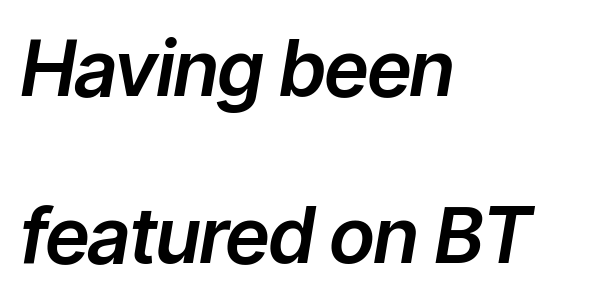
{"italic": "yes", "lean": "right", "slant_degrees": 9, "width": "normal", "stroke_contrast": "low", "x_height": "medium", "monospaced": "no", "underline": "no", "align": "left", "line_spacing": "loose", "line_spacing_ratio": 2.17, "letter_spacing": "normal", "letter_spacing_em": 0.0, "glyph_px": 77}
